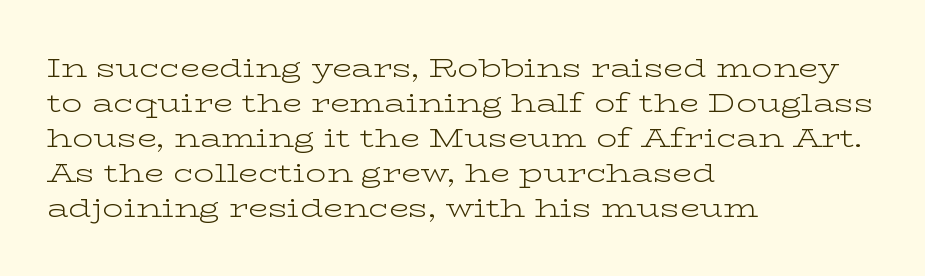
{"italic": "no", "bold": "no", "underline": "no", "align": "left", "line_spacing": "normal", "line_spacing_ratio": 1.35, "letter_spacing": "normal", "letter_spacing_em": 0.0, "glyph_px": 26}
